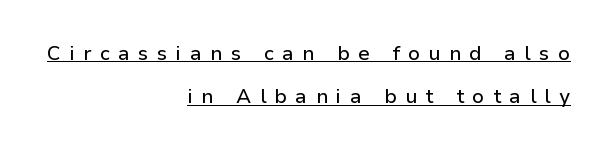
{"italic": "no", "underline": "yes", "align": "right", "line_spacing": "loose", "line_spacing_ratio": 2.17, "letter_spacing": "wide", "letter_spacing_em": 0.42, "glyph_px": 20}
